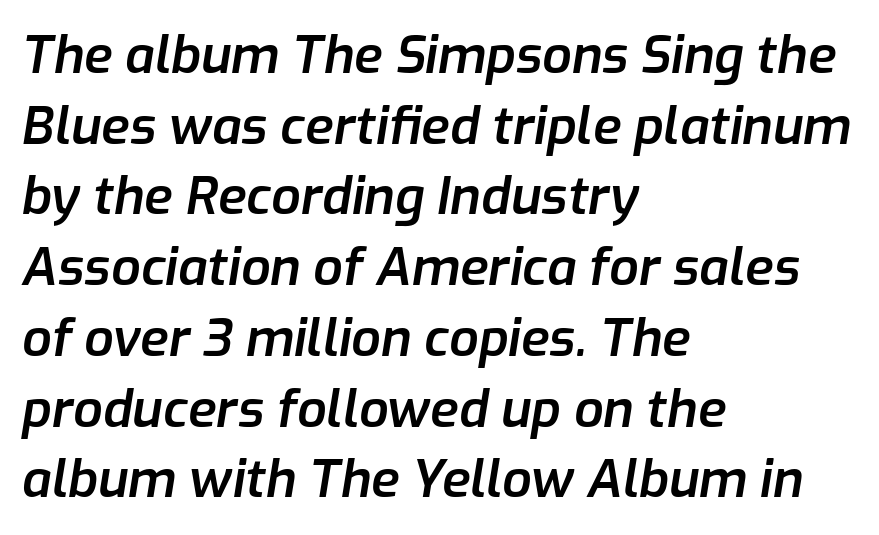
{"italic": "yes", "lean": "right", "slant_degrees": 9, "bold": "semi", "weight": "semibold", "width": "normal", "stroke_contrast": "low", "x_height": "medium", "monospaced": "no", "underline": "no", "align": "left", "line_spacing": "normal", "line_spacing_ratio": 1.36, "letter_spacing": "normal", "letter_spacing_em": 0.0, "glyph_px": 52}
